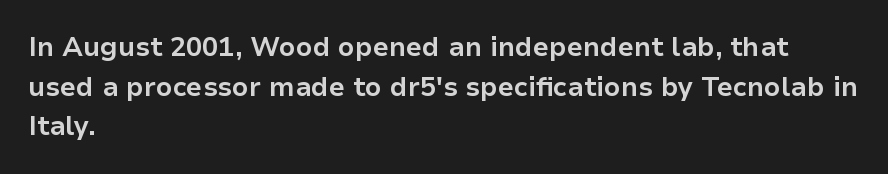
The glyphs are unaccompanied by any horizontal stroke below them. The characters look thick and weighty, a clear bold. Horizontally, the lines are justified to the leading edge only. Successive baselines arrive at the customary interval. Ordinary non-slanted type is in use.
